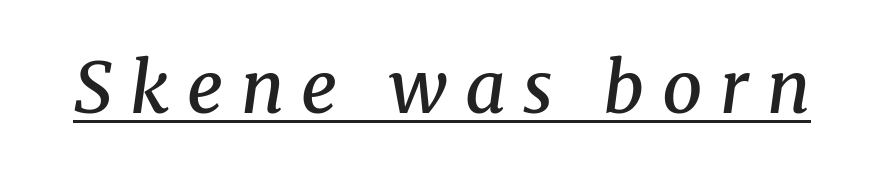
The image shows 71 px semibold serif type, italic (leaning right); set unusually wide letter spacing (+0.25 em), underlined; medium stroke contrast and a medium x-height.
